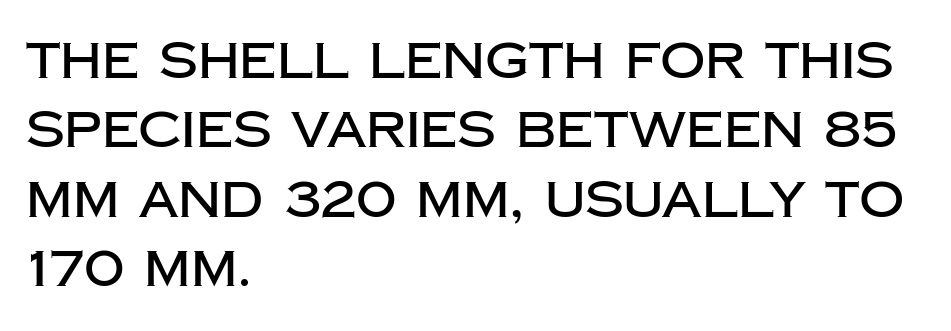
Q: Is the text italic (slanted)? A: No, it is upright.
Q: Is the typeface a serif or a sans-serif typeface? A: Sans-serif.
Q: Is the text underlined? A: No.
Q: How is the paragraph aligned? A: Left-aligned.
Q: Is the spacing between letters normal or unusually wide? A: Normal.
Q: Is the spacing between lines tight, normal or loose? A: Normal.
Q: Width (condensed, normal, or wide)? A: Normal.
Q: Stroke contrast? A: Low.
Q: x-height? A: Large.
Q: Monospaced? A: No.
